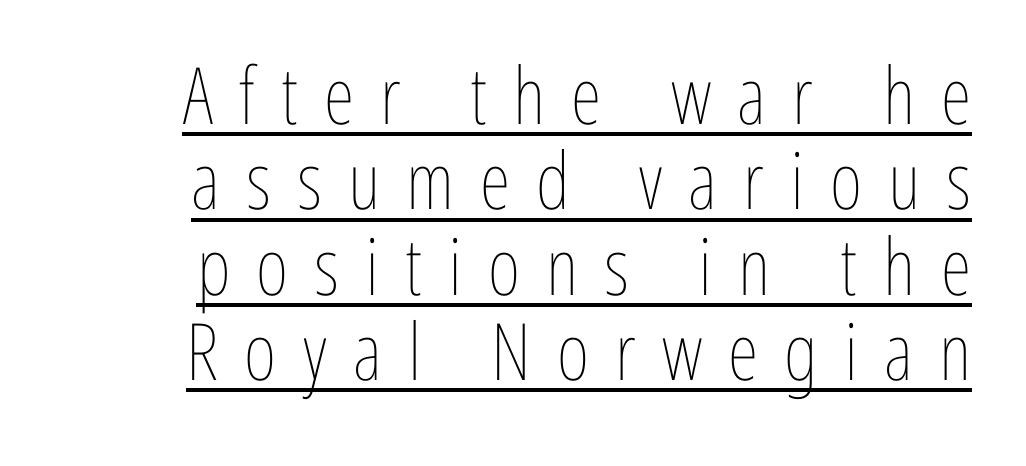
The letters advance in unequal steps, a hallmark of proportional type. Inter-character spacing is expanded well beyond the font's built-in metrics. Weight: in the light-to-regular range. No italicization has been applied; the sample stays upright. Does the leading feel generous? Not at all — it's pinched. The string is rendered with underlining switched on.
